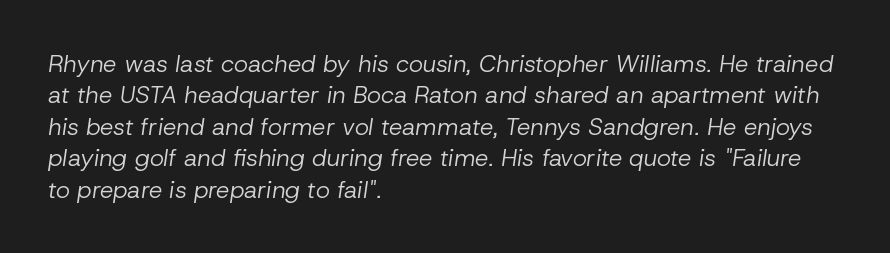
Q: Is the text bold? A: No.
Q: Is the text italic (slanted)? A: Yes, it leans right by about 8 degrees.
Q: Is the text underlined? A: No.
Q: How is the paragraph aligned? A: Left-aligned.
Q: Is the spacing between letters normal or unusually wide? A: Normal.
Q: Is the spacing between lines tight, normal or loose? A: Normal.
